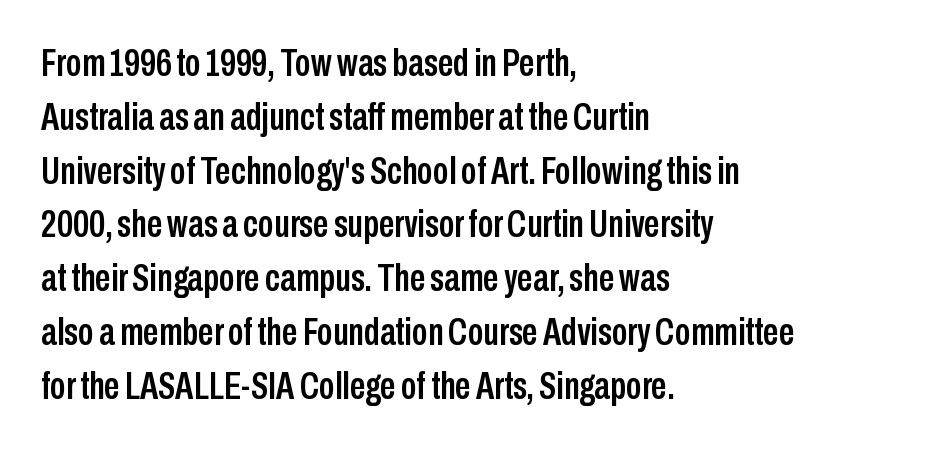
Q: Is the text italic (slanted)? A: No, it is upright.
Q: Is the typeface a serif or a sans-serif typeface? A: Sans-serif.
Q: Is the text underlined? A: No.
Q: How is the paragraph aligned? A: Left-aligned.
Q: Is the spacing between letters normal or unusually wide? A: Normal.
Q: Is the spacing between lines tight, normal or loose? A: Normal.
Q: Width (condensed, normal, or wide)? A: Condensed.
Q: Stroke contrast? A: Low.
Q: x-height? A: Medium.
Q: Monospaced? A: No.
